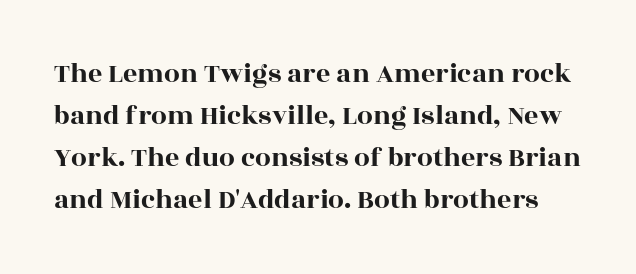
The image shows 28 px wide serif type, upright; set normal line spacing (1.5x), normal letter spacing, not underlined; a large x-height.
